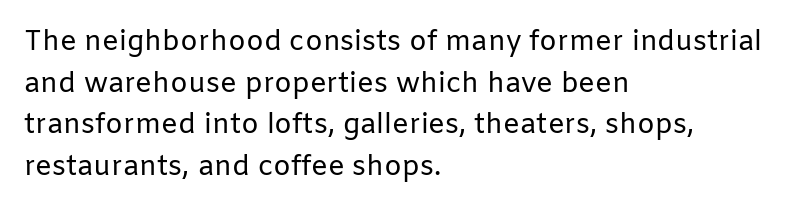
{"serif": "no", "italic": "no", "bold": "no", "weight": "regular", "width": "normal", "stroke_contrast": "low", "x_height": "medium", "monospaced": "no", "underline": "no", "align": "left", "line_spacing": "normal", "line_spacing_ratio": 1.49, "letter_spacing": "normal", "letter_spacing_em": 0.0, "glyph_px": 28}
